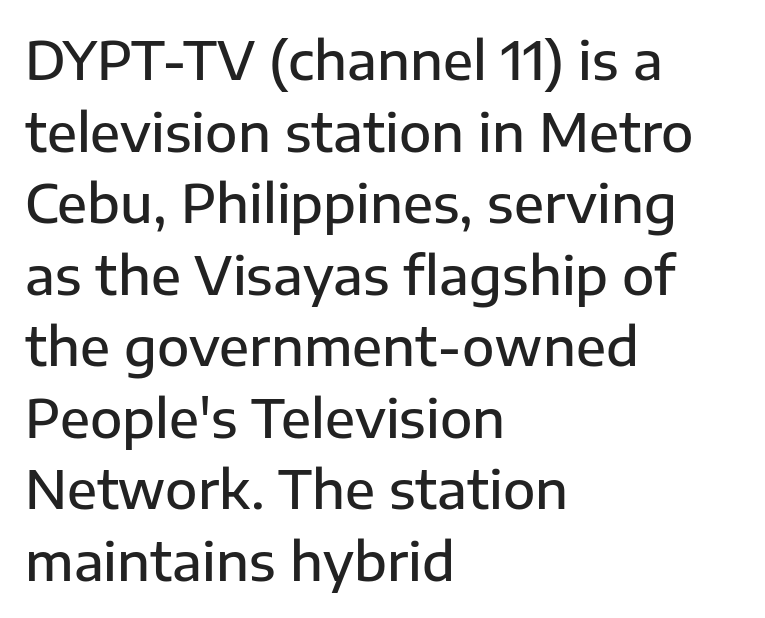
{"serif": "no", "italic": "no", "bold": "semi", "weight": "semibold", "width": "normal", "stroke_contrast": "low", "x_height": "medium", "monospaced": "no", "underline": "no", "align": "left", "line_spacing": "normal", "line_spacing_ratio": 1.35, "letter_spacing": "normal", "letter_spacing_em": 0.0, "glyph_px": 53}
